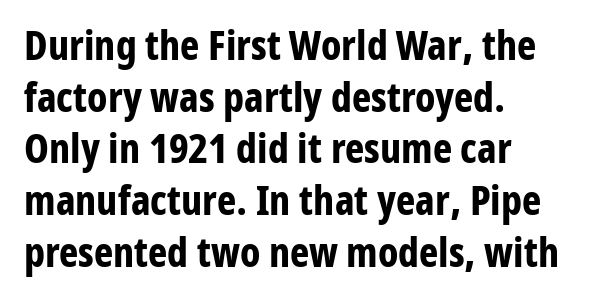
The letters are bold, with thick, heavy strokes. If you measured baseline to baseline, you'd find a middling distance. Does the lettering tilt? It doesn't — this is upright. There is no visible air inserted between adjacent glyphs.
